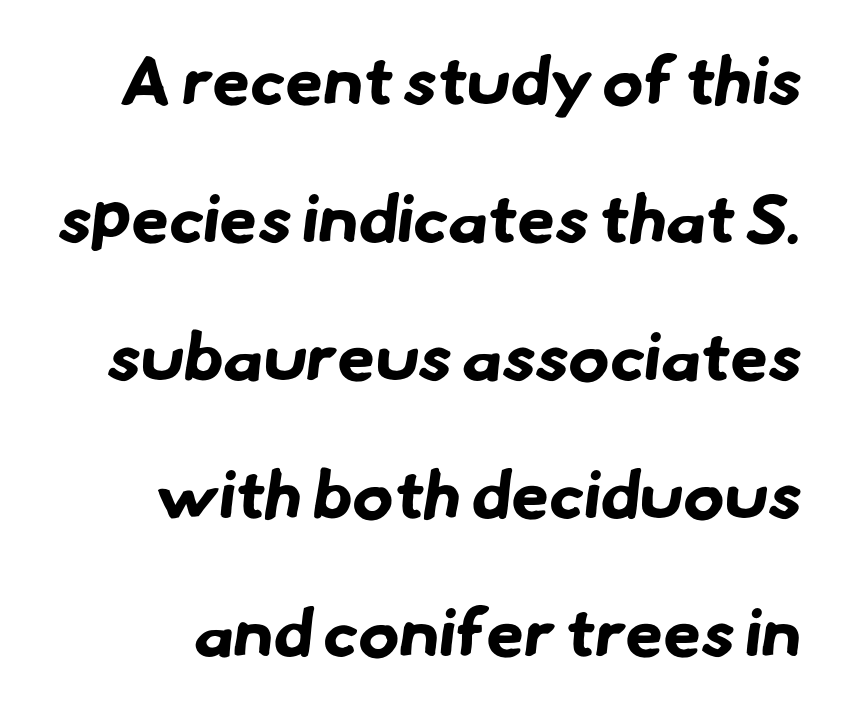
{"serif": "no", "bold": "yes", "weight": "bold", "width": "normal", "stroke_contrast": "low", "x_height": "small", "monospaced": "no", "underline": "no", "line_spacing": "loose", "line_spacing_ratio": 2.03, "letter_spacing": "normal", "letter_spacing_em": 0.0, "glyph_px": 68}
